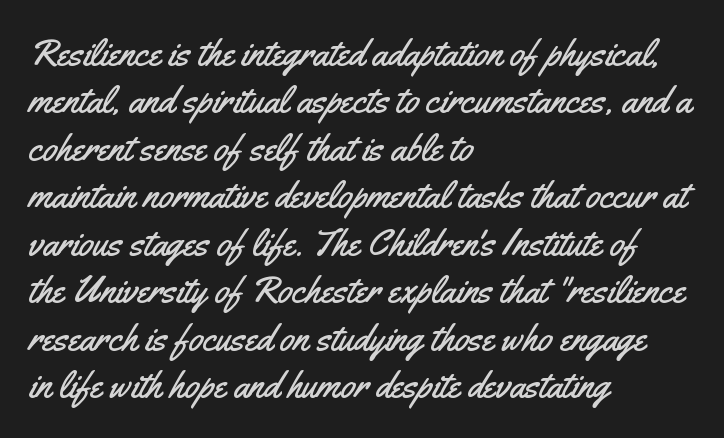
The image shows 38 px condensed sans-serif type; set left-aligned, normal line spacing (1.25x), normal letter spacing, not underlined; medium stroke contrast and a small x-height.
